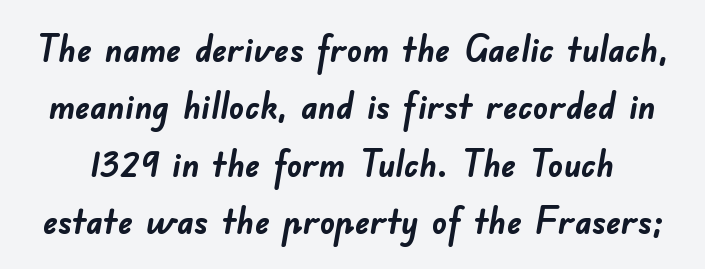
Strong, thick strokes mark this as bold type. This block has exactly the height ordinary leading produces. The rendering shows plain stroke endings on the letterforms — a sans-serif design. Looks like regular typesetting: each glyph gets only the width it needs.
